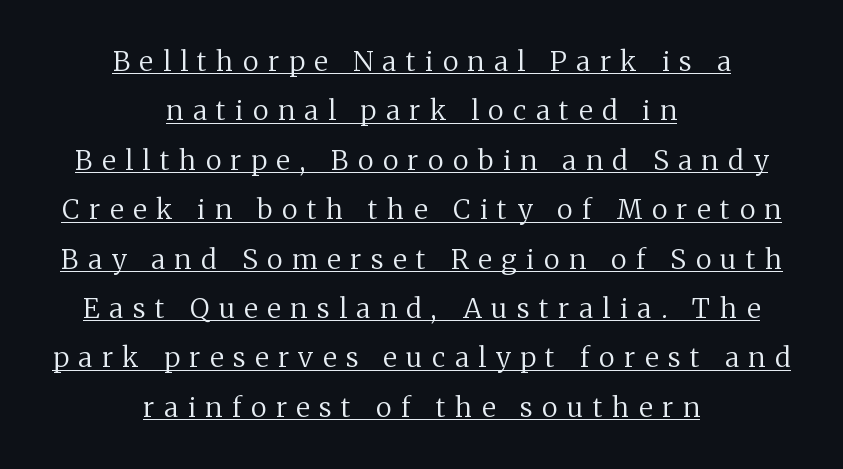
{"italic": "no", "bold": "no", "underline": "yes", "align": "center", "line_spacing_ratio": 1.83, "letter_spacing": "wide", "letter_spacing_em": 0.36, "glyph_px": 27}
